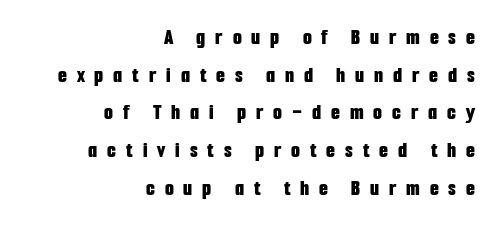
{"italic": "no", "bold": "yes", "underline": "no", "align": "right", "line_spacing": "normal", "line_spacing_ratio": 1.64, "letter_spacing": "wide", "letter_spacing_em": 0.43, "glyph_px": 23}
